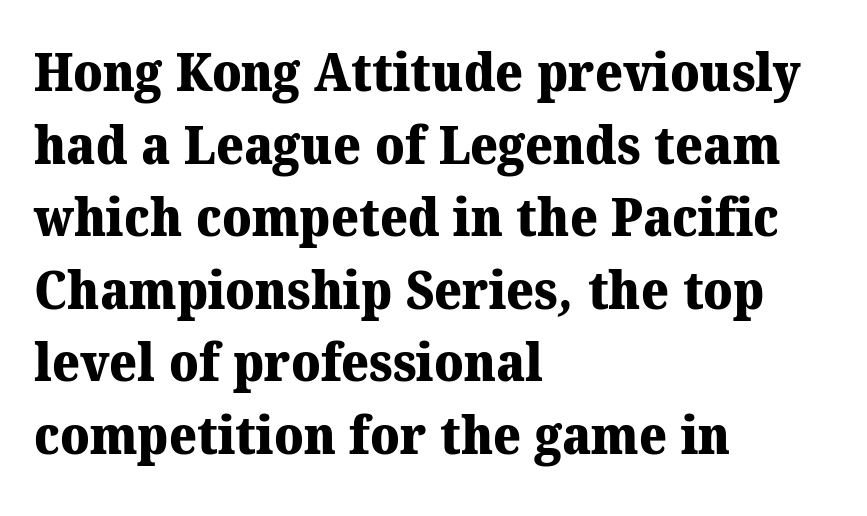
The image shows 53 px heavy serif type; set left-aligned, normal line spacing (1.37x), normal letter spacing, not underlined; medium stroke contrast and a medium x-height.
